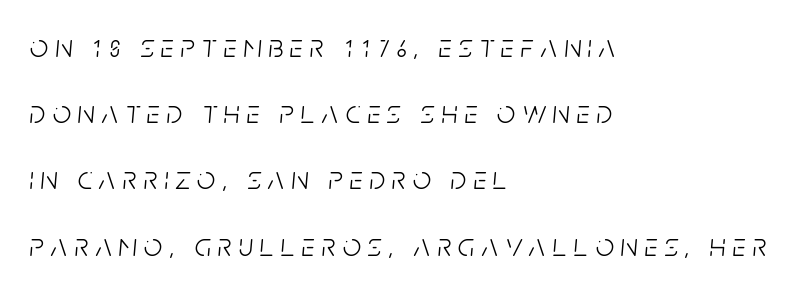
{"italic": "yes", "lean": "right", "slant_degrees": 5, "bold": "no", "weight": "light", "width": "condensed", "stroke_contrast": "low", "x_height": "large", "monospaced": "no", "underline": "no", "align": "left", "line_spacing": "loose", "line_spacing_ratio": 2.07, "letter_spacing": "wide", "letter_spacing_em": 0.22, "glyph_px": 32}
